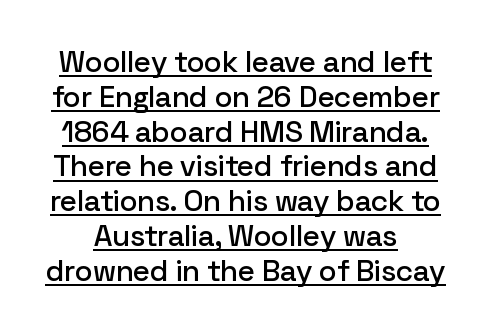
Grotesque or geometric, the face here clearly has no serifs. The rendering uses the underline text-decoration. Do the characters align in a grid? No, the font is proportional. Style check: upright. There is no visible air inserted between adjacent glyphs.
